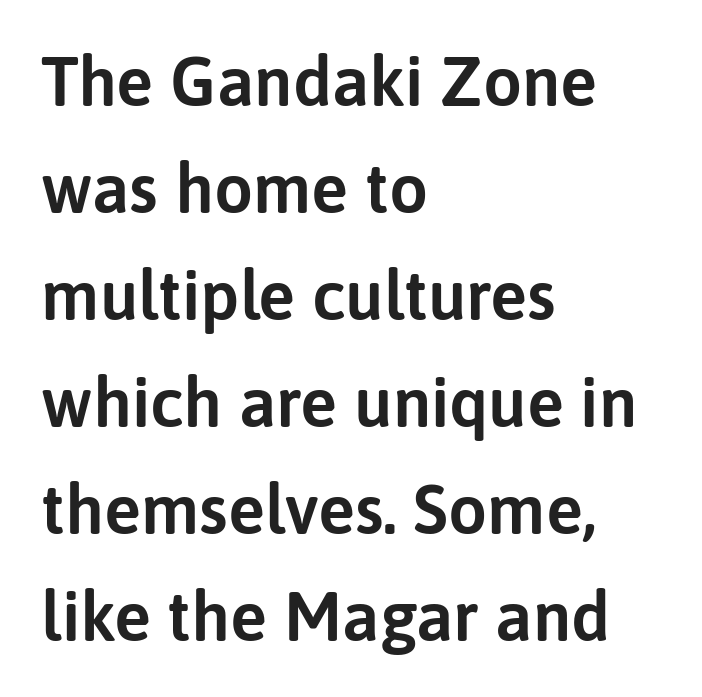
Clear beneath every line of the passage. Spacing verdict: proportional, widths tailored to each character. No extra tracking has been applied to these lines. Regarding leading, the lines here are spaced in the standard way.
